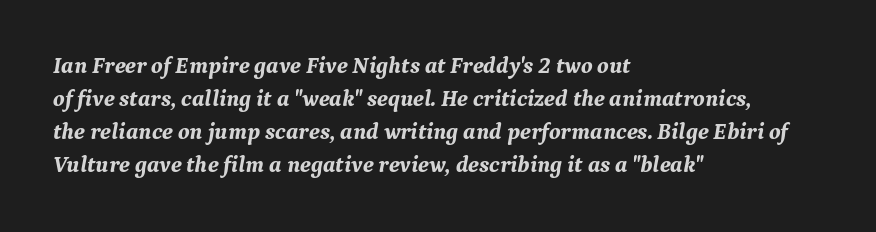
{"italic": "yes", "lean": "right", "slant_degrees": 9, "bold": "yes", "underline": "no", "align": "left", "line_spacing": "normal", "line_spacing_ratio": 1.43, "letter_spacing": "normal", "letter_spacing_em": 0.0, "glyph_px": 23}
